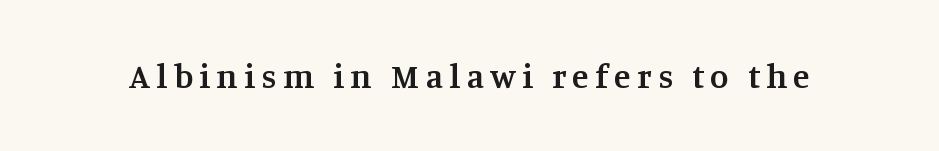
{"serif": "yes", "italic": "no", "bold": "semi", "weight": "semibold", "width": "normal", "stroke_contrast": "medium", "x_height": "large", "monospaced": "no", "underline": "no", "glyph_px": 34}
